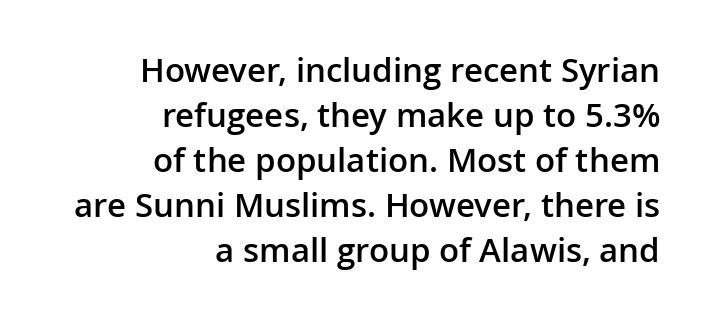
The image shows 33 px semibold sans-serif type, upright; set right-aligned, normal line spacing (1.36x), normal letter spacing, not underlined; low stroke contrast and a medium x-height.
